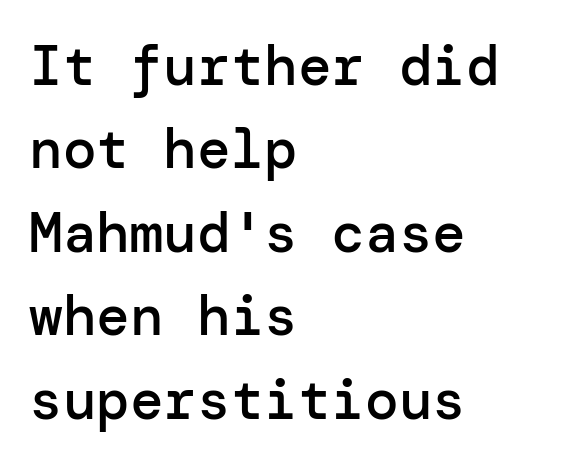
{"serif": "no", "italic": "no", "bold": "semi", "weight": "semibold", "width": "normal", "stroke_contrast": "low", "x_height": "medium", "underline": "no", "align": "left", "line_spacing": "normal", "line_spacing_ratio": 1.49, "letter_spacing": "normal", "letter_spacing_em": 0.0, "glyph_px": 56}
